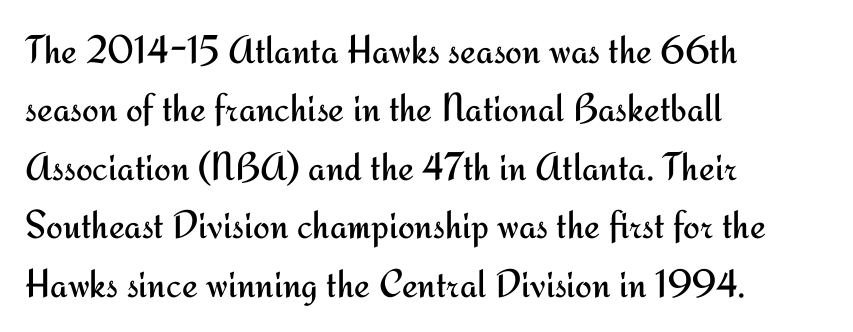
The tracking reads as untouched default to a designer's eye. The letters look calm and open, with moderate or lighter stems. Style check: upright. Nothing sits at the stroke ends, so this counts as sans-serif. Type without underlining. The face used here is proportionally spaced, like ordinary book or web type.
